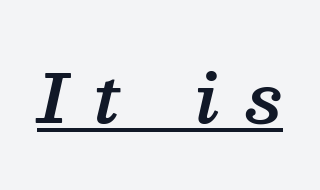
The image shows 68 px semibold serif type, italic (leaning right); set unusually wide letter spacing (+0.39 em), underlined; medium stroke contrast and a medium x-height.
